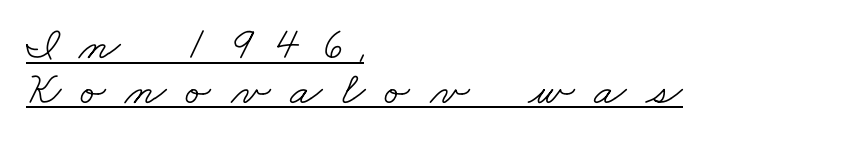
The image shows 47 px light, wide serif type; set left-aligned, tight line spacing (0.95x), unusually wide letter spacing (+0.42 em), underlined; low stroke contrast and a small x-height.
